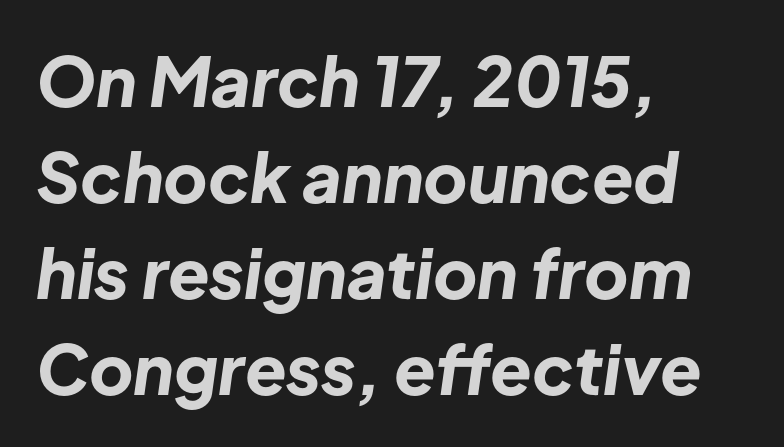
Spacing verdict: proportional, widths tailored to each character. Here the glyphs are tracked normally, forming tight word shapes. The vertical gap from one line to the next is medium. Check the space under the baseline: it is left empty. Summary of weight: heavy, a full bold.
